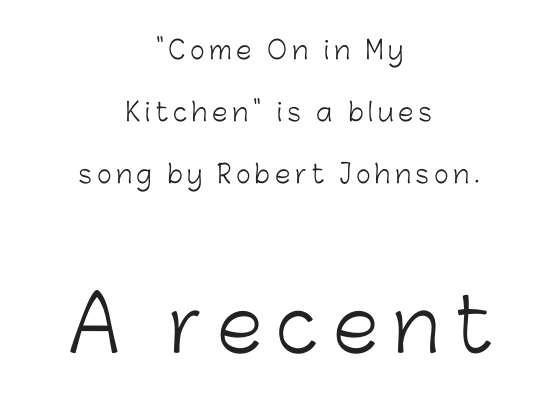
The font sits on the lighter half of the weight spectrum, regular included. These lines are rendered in a variable-pitch font. Each letter's strokes conclude bluntly, with no projecting serifs. The letters stand upright; this is a roman face.
